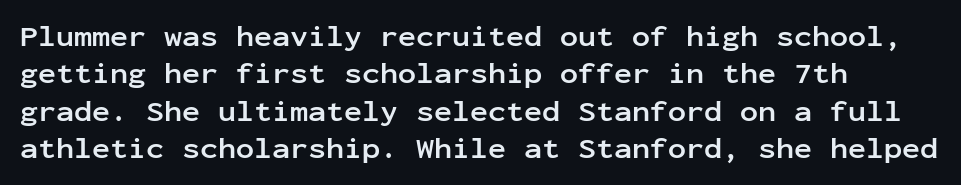
{"serif": "no", "italic": "no", "bold": "yes", "weight": "semibold", "width": "normal", "stroke_contrast": "low", "x_height": "medium", "monospaced": "yes", "underline": "no", "align": "left", "line_spacing": "normal", "line_spacing_ratio": 1.25, "letter_spacing": "normal", "letter_spacing_em": 0.0, "glyph_px": 30}
